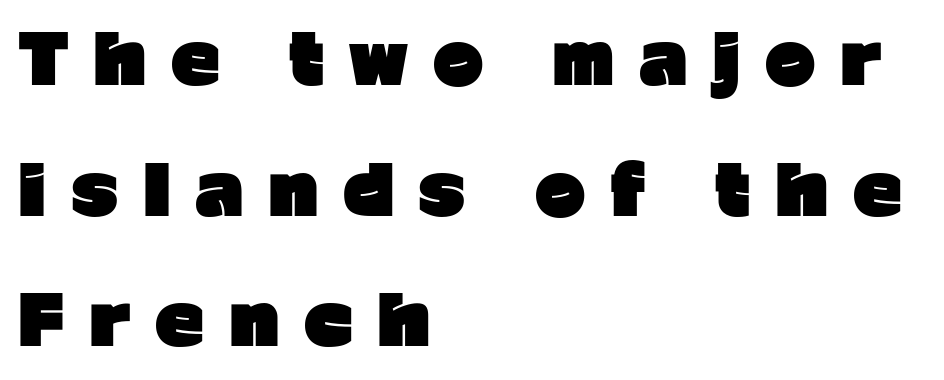
{"serif": "no", "italic": "no", "bold": "yes", "weight": "heavy", "width": "normal", "stroke_contrast": "low", "x_height": "medium", "monospaced": "no", "underline": "no", "align": "left", "line_spacing": "loose", "line_spacing_ratio": 1.92, "letter_spacing": "wide", "letter_spacing_em": 0.36, "glyph_px": 68}
